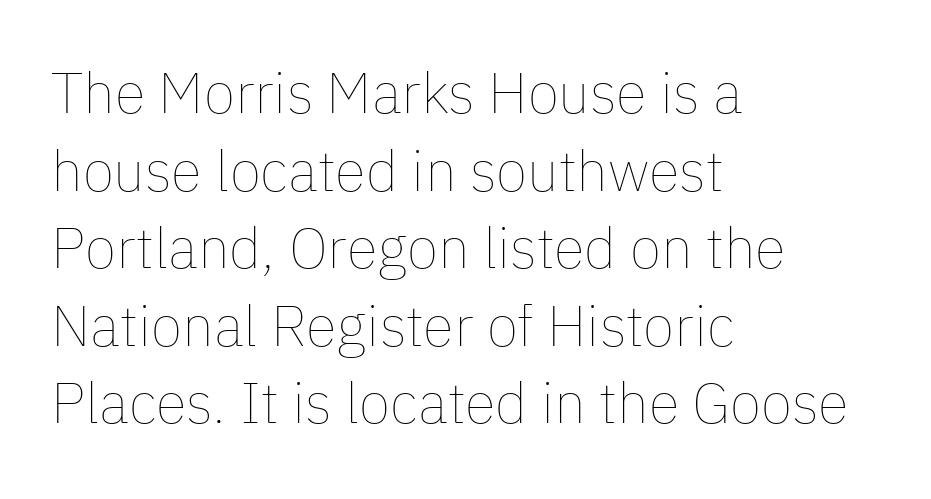
{"italic": "no", "bold": "no", "weight": "thin", "width": "normal", "stroke_contrast": "low", "x_height": "medium", "monospaced": "no", "underline": "no", "align": "left", "line_spacing": "normal", "line_spacing_ratio": 1.36, "letter_spacing": "normal", "letter_spacing_em": 0.0, "glyph_px": 57}
